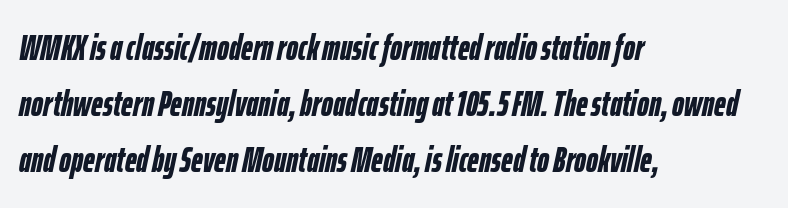
Q: Is the text bold? A: Yes.
Q: Is the text italic (slanted)? A: Yes, it leans right by about 12 degrees.
Q: Is the text underlined? A: No.
Q: How is the paragraph aligned? A: Left-aligned.
Q: Is the spacing between letters normal or unusually wide? A: Normal.
Q: Is the spacing between lines tight, normal or loose? A: Normal.
Q: Width (condensed, normal, or wide)? A: Condensed.
Q: Stroke contrast? A: Low.
Q: x-height? A: Medium.
Q: Monospaced? A: No.
